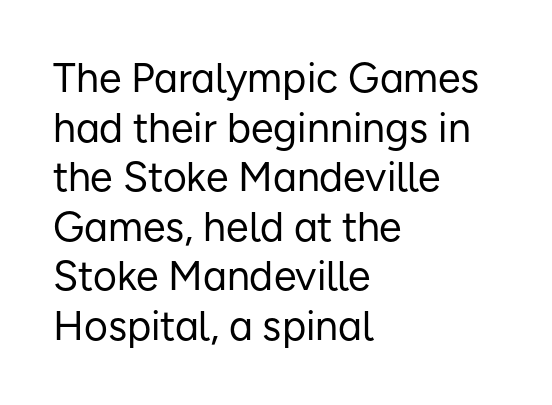
Q: Is the text bold? A: No.
Q: Is the text italic (slanted)? A: No, it is upright.
Q: Is the typeface a serif or a sans-serif typeface? A: Sans-serif.
Q: Is the text underlined? A: No.
Q: How is the paragraph aligned? A: Left-aligned.
Q: Is the spacing between letters normal or unusually wide? A: Normal.
Q: Width (condensed, normal, or wide)? A: Normal.
Q: Stroke contrast? A: Low.
Q: x-height? A: Medium.
Q: Monospaced? A: No.
